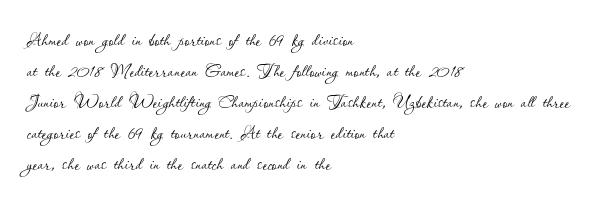
Q: Is the text bold? A: No.
Q: Is the text italic (slanted)? A: Yes.
Q: Is the text underlined? A: No.
Q: How is the paragraph aligned? A: Left-aligned.
Q: Is the spacing between letters normal or unusually wide? A: Normal.
Q: Is the spacing between lines tight, normal or loose? A: Normal.
